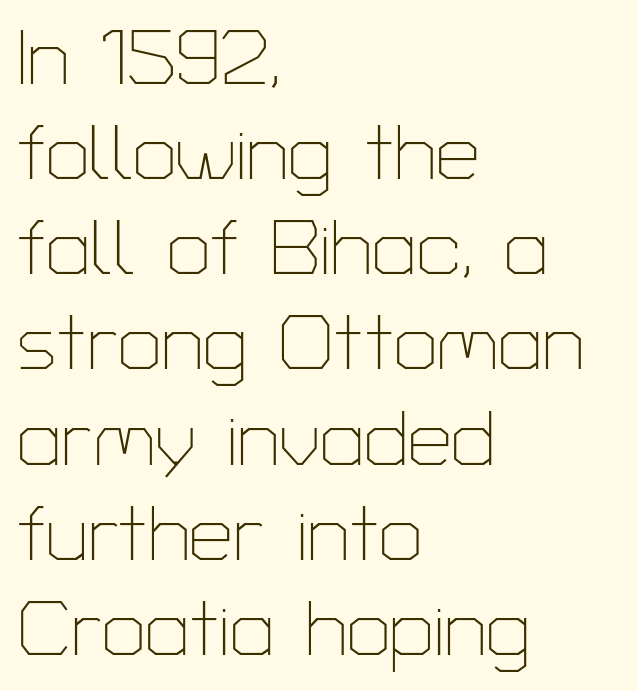
The image shows 78 px thin sans-serif type, upright; set left-aligned, line spacing 1.22x, normal letter spacing, not underlined; low stroke contrast and a medium x-height.
